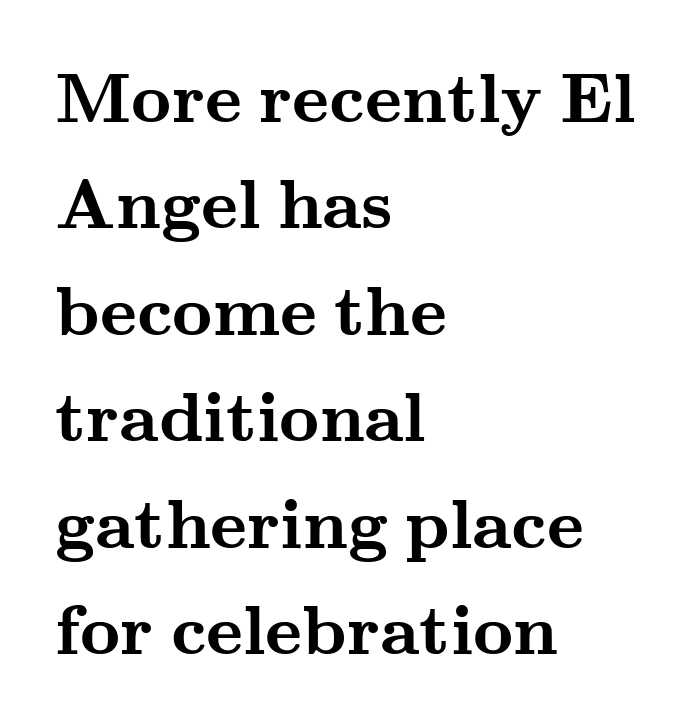
Q: Is the text bold? A: Yes.
Q: Is the text italic (slanted)? A: No, it is upright.
Q: Is the typeface a serif or a sans-serif typeface? A: Serif.
Q: Is the text underlined? A: No.
Q: How is the paragraph aligned? A: Left-aligned.
Q: Is the spacing between letters normal or unusually wide? A: Normal.
Q: Is the spacing between lines tight, normal or loose? A: Normal.
Q: Width (condensed, normal, or wide)? A: Wide.
Q: Stroke contrast? A: Medium.
Q: x-height? A: Small.
Q: Monospaced? A: No.
